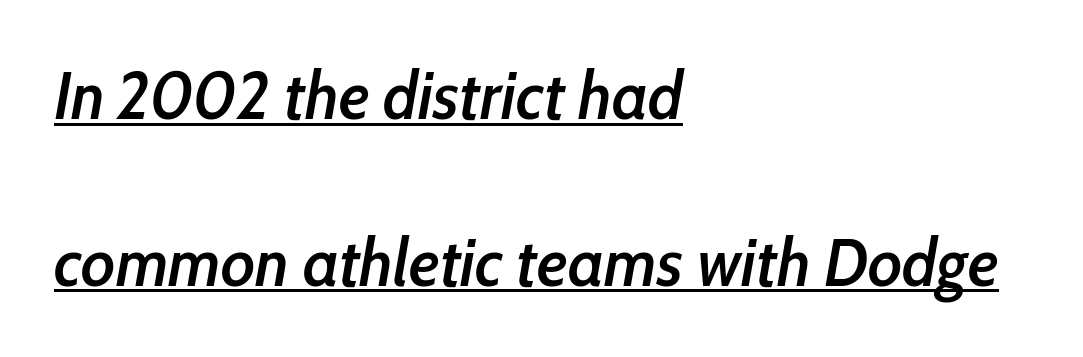
Q: Is the text bold? A: Semi-bold.
Q: Is the text italic (slanted)? A: Yes, it leans right by about 10 degrees.
Q: Is the text underlined? A: Yes.
Q: How is the paragraph aligned? A: Left-aligned.
Q: Is the spacing between letters normal or unusually wide? A: Normal.
Q: Is the spacing between lines tight, normal or loose? A: Loose.
Q: Width (condensed, normal, or wide)? A: Condensed.
Q: Stroke contrast? A: Low.
Q: x-height? A: Medium.
Q: Monospaced? A: No.
